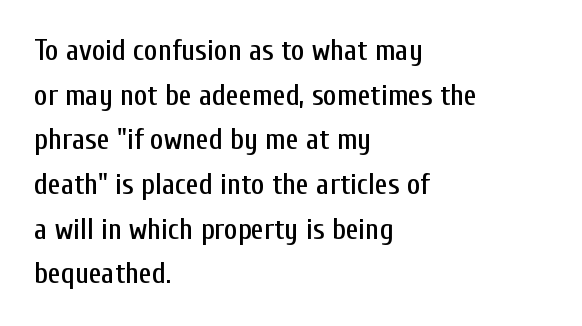
The image shows 29 px condensed sans-serif type, upright; set left-aligned, normal line spacing (1.54x), normal letter spacing, not underlined; low stroke contrast and a medium x-height.
